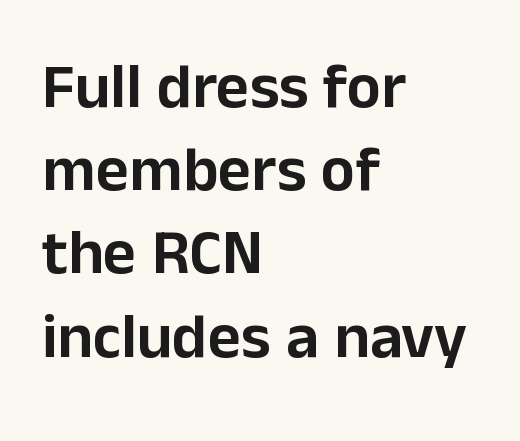
Q: Is the text italic (slanted)? A: No, it is upright.
Q: Is the typeface a serif or a sans-serif typeface? A: Sans-serif.
Q: Is the text underlined? A: No.
Q: How is the paragraph aligned? A: Left-aligned.
Q: Is the spacing between letters normal or unusually wide? A: Normal.
Q: Is the spacing between lines tight, normal or loose? A: Normal.
Q: Width (condensed, normal, or wide)? A: Normal.
Q: Stroke contrast? A: Low.
Q: x-height? A: Medium.
Q: Monospaced? A: No.
